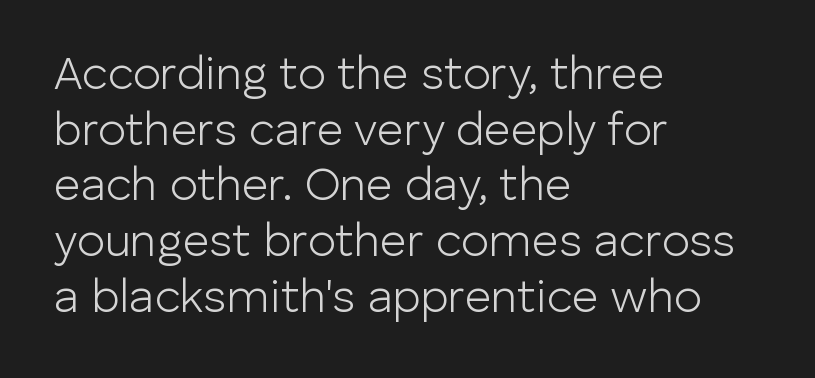
{"serif": "no", "italic": "no", "bold": "no", "weight": "light", "width": "normal", "stroke_contrast": "low", "x_height": "medium", "monospaced": "no", "underline": "no", "align": "left", "line_spacing_ratio": 1.21, "letter_spacing": "normal", "letter_spacing_em": 0.0, "glyph_px": 46}
